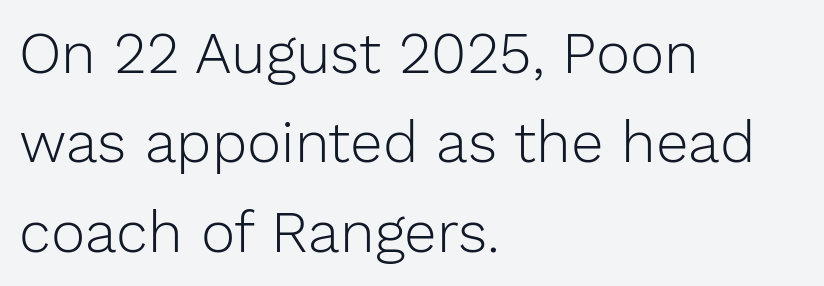
Stroke mass is kept to a normal reading level or below. The space beneath each line is pristine and unruled. Posture: vertical. Here the glyphs are tracked normally, forming tight word shapes. A student would call this left alignment; a typographer would say flush left, rag right.
